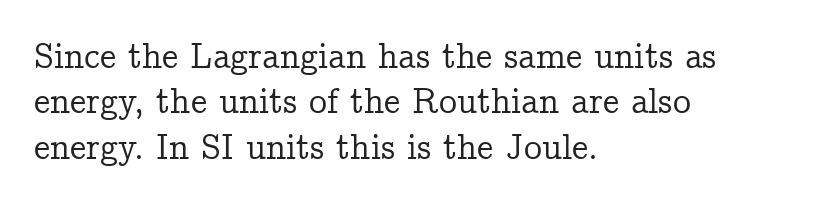
Q: Is the text italic (slanted)? A: No, it is upright.
Q: Is the typeface a serif or a sans-serif typeface? A: Serif.
Q: Is the text underlined? A: No.
Q: How is the paragraph aligned? A: Left-aligned.
Q: Is the spacing between letters normal or unusually wide? A: Normal.
Q: Is the spacing between lines tight, normal or loose? A: Normal.
Q: Width (condensed, normal, or wide)? A: Normal.
Q: Stroke contrast? A: Low.
Q: x-height? A: Medium.
Q: Monospaced? A: No.
